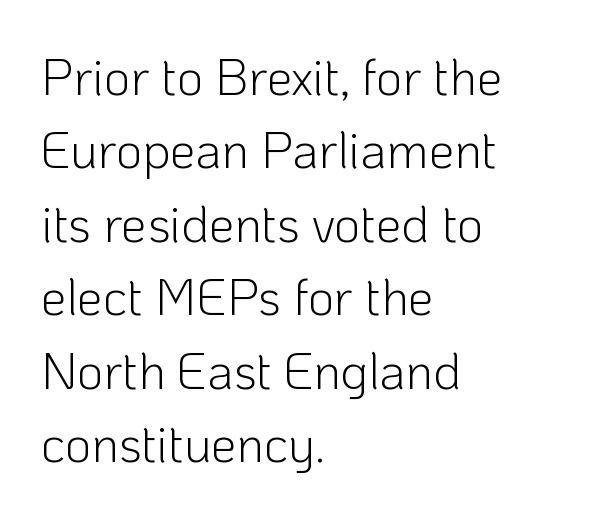
The characters display no serif detailing; their extremities are plain. A light-to-regular cut is what we see here. Proportional: the letters do not fall into vertical columns. A student would call this left alignment; a typographer would say flush left, rag right. Ascenders rise straight up at ninety degrees.
